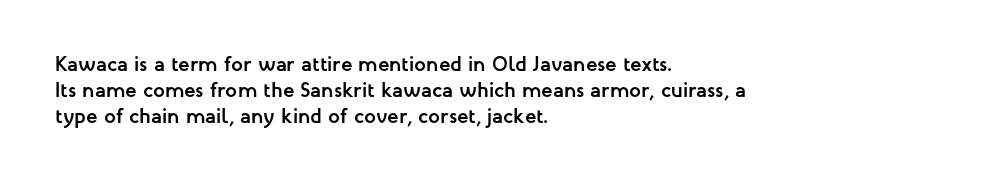
The letters stand upright; this is a roman face. Every row of glyphs begins at an identical x-position on the left. Between one letter and the next there's only the usual sliver of space. Caption: bold face, heavy strokes.
